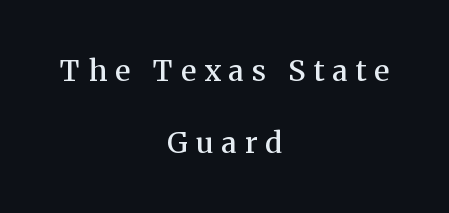
Whoever set this chose breathing room over compactness in the vertical rhythm. Do the letters lean? They stand straight. Here the designer chose a conventional face with non-uniform glyph widths. Compared with a flush-left layout, this one balances lines on the center instead. The horizontal fit of the characters is loose and conspicuously gappy.
